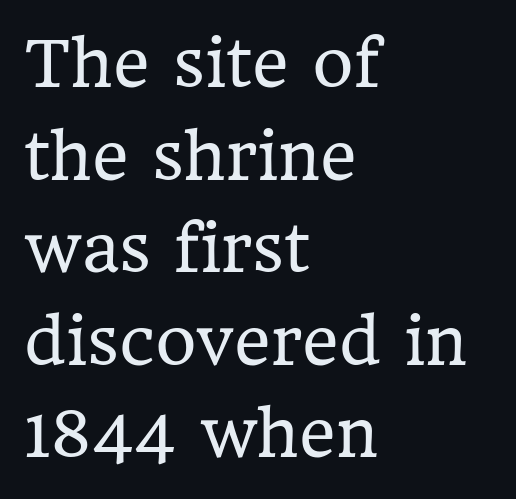
The image shows 63 px regular-weight serif type, upright; set left-aligned, normal line spacing (1.47x), normal letter spacing, not underlined; low stroke contrast and a medium x-height.
